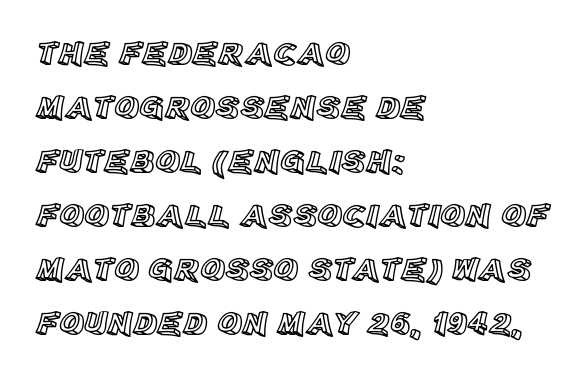
Q: Is the text italic (slanted)? A: Yes.
Q: Is the text underlined? A: No.
Q: How is the paragraph aligned? A: Left-aligned.
Q: Is the spacing between letters normal or unusually wide? A: Normal.
Q: Is the spacing between lines tight, normal or loose? A: Normal.
Q: Width (condensed, normal, or wide)? A: Normal.
Q: x-height? A: Large.
Q: Monospaced? A: No.
